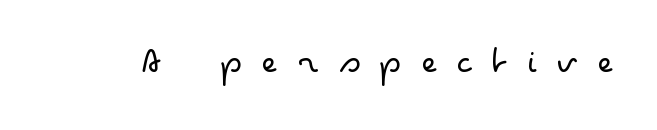
{"serif": "no", "italic": "no", "bold": "no", "weight": "light", "width": "wide", "stroke_contrast": "low", "x_height": "small", "monospaced": "no", "underline": "no", "letter_spacing": "wide", "letter_spacing_em": 0.43, "glyph_px": 43}
